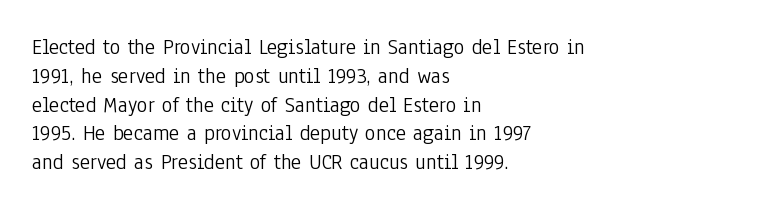
No extra ink here — the face is not bold. The ragged edge is on the right, which tells us the setting is flush left. Decoration check: the copy has no underline. Between one letter and the next there's only the usual sliver of space. No italicization has been applied; the sample stays upright. Successive baselines arrive at the customary interval.
